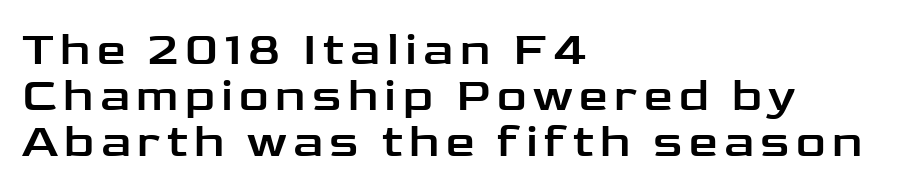
Q: Is the text italic (slanted)? A: No, it is upright.
Q: Is the typeface a serif or a sans-serif typeface? A: Sans-serif.
Q: Is the text underlined? A: No.
Q: How is the paragraph aligned? A: Left-aligned.
Q: Is the spacing between lines tight, normal or loose? A: Tight.
Q: Width (condensed, normal, or wide)? A: Wide.
Q: Stroke contrast? A: Low.
Q: x-height? A: Medium.
Q: Monospaced? A: No.
